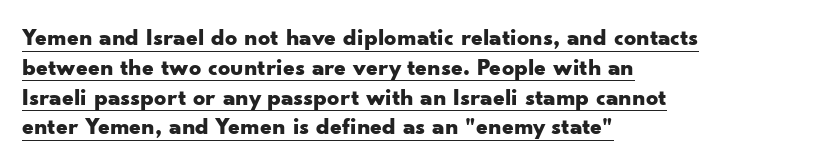
The image shows 24 px bold type, upright; set left-aligned, line spacing 1.24x, normal letter spacing, underlined.
